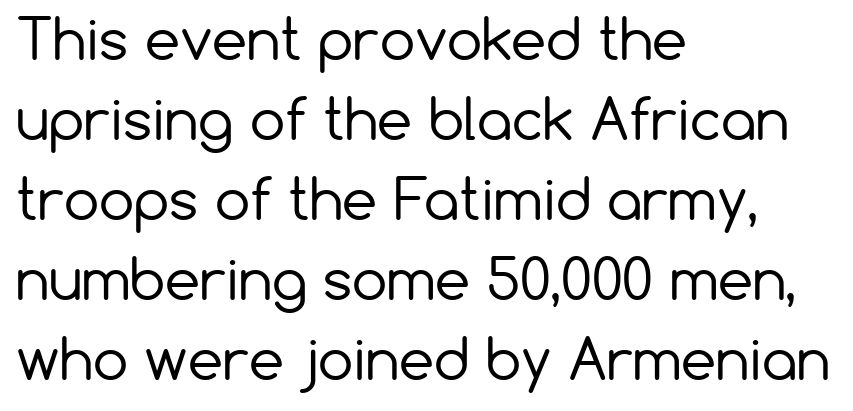
{"serif": "no", "italic": "no", "bold": "no", "weight": "regular", "width": "normal", "stroke_contrast": "low", "x_height": "medium", "monospaced": "no", "underline": "no", "align": "left", "line_spacing": "normal", "line_spacing_ratio": 1.43, "letter_spacing": "normal", "letter_spacing_em": 0.0, "glyph_px": 56}
